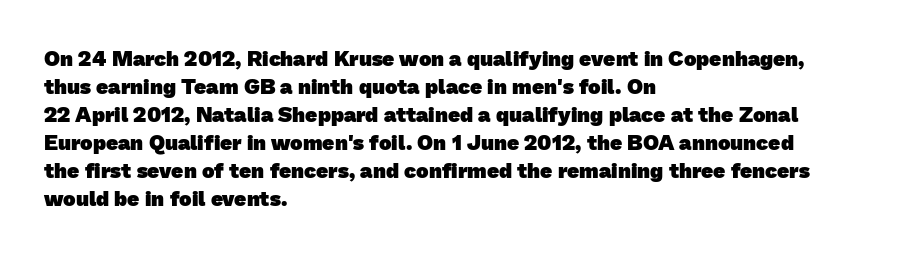
Short and long lines alike share a common starting point at left. Every letter is thick-stroked: bold, no question. Interline gaps are of average width in this sample. Quick note: underline off.
